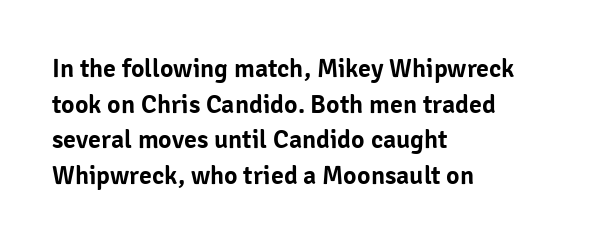
Compared with a centered layout, this one pins lines to the left instead. These lines were composed using upright roman letters. The type is set solid horizontally, with unmodified tracking. Vertical spacing — default. A bare baseline throughout the passage.
